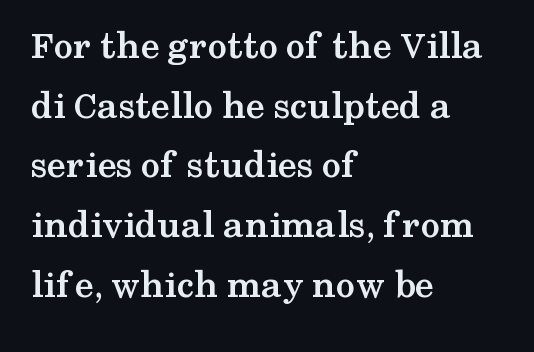
{"serif": "yes", "italic": "no", "bold": "yes", "weight": "semibold", "width": "wide", "stroke_contrast": "medium", "x_height": "medium", "monospaced": "no", "underline": "no", "align": "left", "line_spacing": "normal", "line_spacing_ratio": 1.53, "letter_spacing": "normal", "letter_spacing_em": 0.0, "glyph_px": 39}
